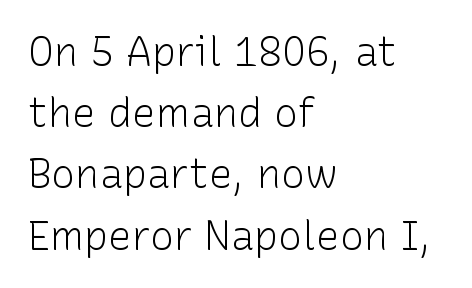
The letters stand straight up with perfectly vertical stems. Vertical spacing — default. In terms of letterspacing, this is plain default setting. Underline: absent.
